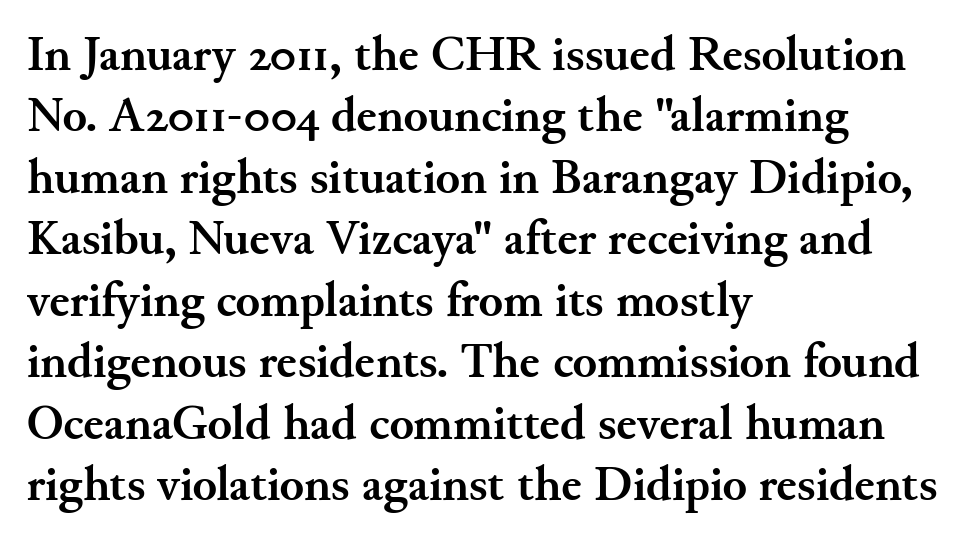
Q: Is the text bold? A: Yes.
Q: Is the text italic (slanted)? A: No, it is upright.
Q: Is the typeface a serif or a sans-serif typeface? A: Serif.
Q: Is the text underlined? A: No.
Q: How is the paragraph aligned? A: Left-aligned.
Q: Is the spacing between letters normal or unusually wide? A: Normal.
Q: Width (condensed, normal, or wide)? A: Normal.
Q: Stroke contrast? A: Medium.
Q: x-height? A: Small.
Q: Monospaced? A: No.
